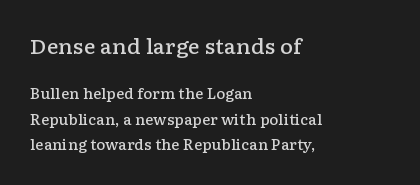
{"italic": "no", "bold": "semi", "underline": "no", "align": "left", "line_spacing_ratio": 1.81, "letter_spacing": "normal", "letter_spacing_em": 0.0, "larger_block": "first", "size_ratio": 1.43, "glyph_px": 20}
